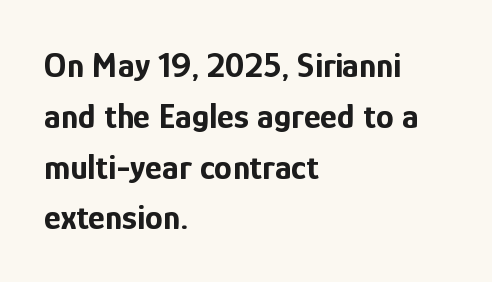
{"serif": "no", "italic": "no", "bold": "yes", "weight": "bold", "width": "condensed", "stroke_contrast": "low", "x_height": "medium", "monospaced": "no", "underline": "no", "align": "left", "line_spacing": "normal", "line_spacing_ratio": 1.41, "letter_spacing": "normal", "letter_spacing_em": 0.0, "glyph_px": 36}
